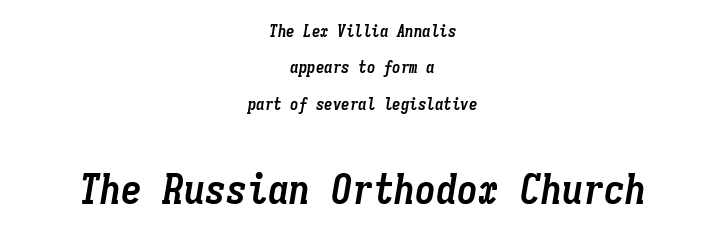
Small over large — that's the arrangement of the two blocks here. Descenders are the only things crossing below the line. Honestly, the letter spacing is just normal — you wouldn't notice it. The typesetting leans heavy: a genuine bold. Quick note: italic. Does the copy run flush right? No — it is centered line by line.
